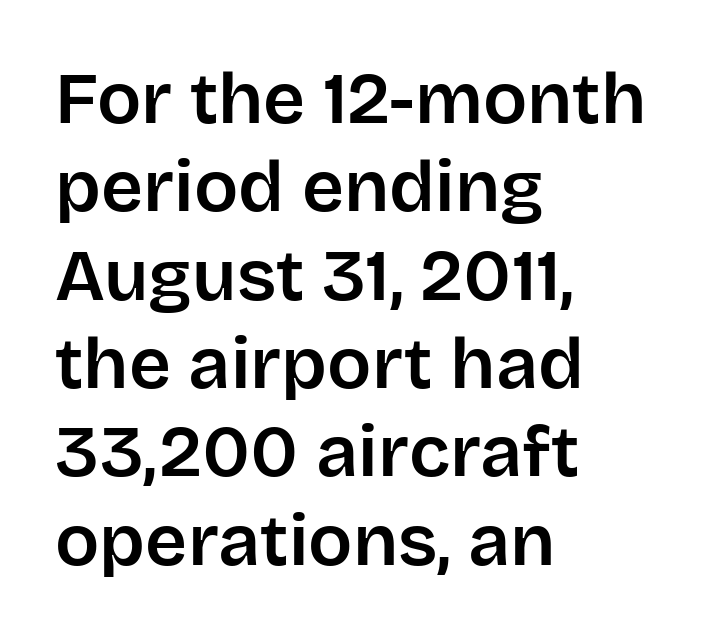
{"serif": "no", "italic": "no", "width": "normal", "stroke_contrast": "low", "x_height": "large", "monospaced": "no", "underline": "no", "align": "left", "line_spacing_ratio": 1.21, "letter_spacing": "normal", "letter_spacing_em": 0.0, "glyph_px": 73}
